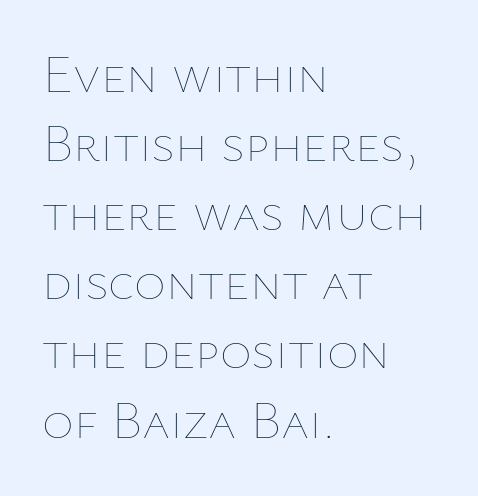
{"italic": "no", "bold": "no", "weight": "thin", "width": "normal", "stroke_contrast": "low", "x_height": "medium", "monospaced": "no", "underline": "no", "align": "left", "line_spacing": "normal", "line_spacing_ratio": 1.28, "letter_spacing": "normal", "letter_spacing_em": 0.0, "glyph_px": 54}
